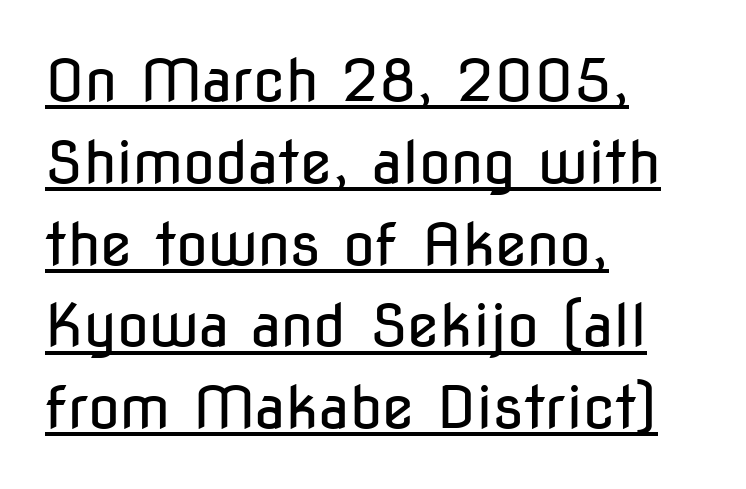
The image shows 58 px regular-weight, condensed sans-serif type, upright; set left-aligned, normal line spacing (1.41x), normal letter spacing, underlined; low stroke contrast and a medium x-height.
